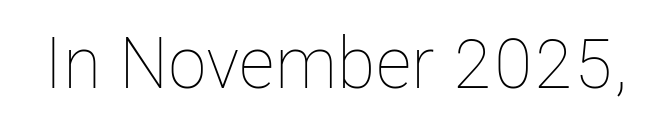
The face used here is proportionally spaced, like ordinary book or web type. The face used here is rendered with its standard letterfit. The zone under the glyphs is completely vacant. Is the type heavy? It reads as light-to-regular instead.
